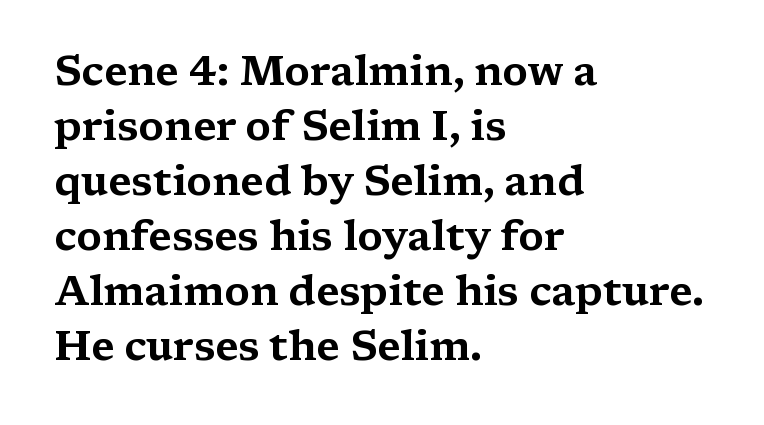
Has an underline been added? It has not. Leftover space on each line is placed entirely after the last word. What stands out about the letter spacing? Nothing — it is the standard amount. Here the designer chose a conventional face with non-uniform glyph widths.
